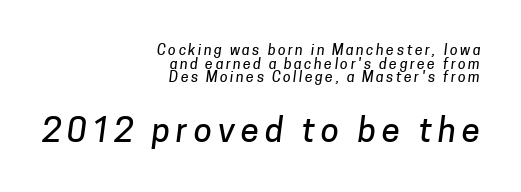
The image shows 33 px sans-serif type; set right-aligned, tight line spacing (0.98x), not underlined; the second (bottom) block is 2.36x larger; low stroke contrast and a medium x-height.
